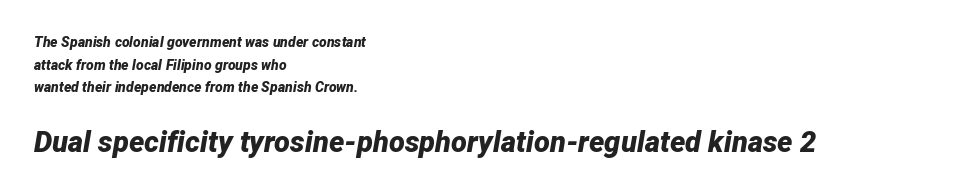
Q: Is the text bold? A: Yes.
Q: Is the text italic (slanted)? A: Yes, it leans right by about 12 degrees.
Q: Is the text underlined? A: No.
Q: How is the paragraph aligned? A: Left-aligned.
Q: Is the spacing between letters normal or unusually wide? A: Normal.
Q: Is the spacing between lines tight, normal or loose? A: Normal.
Q: Which block of text is set in a larger size, the first (top) or the second (bottom)? A: The second (bottom) one.
Q: Width (condensed, normal, or wide)? A: Normal.
Q: Stroke contrast? A: Low.
Q: x-height? A: Medium.
Q: Monospaced? A: No.
